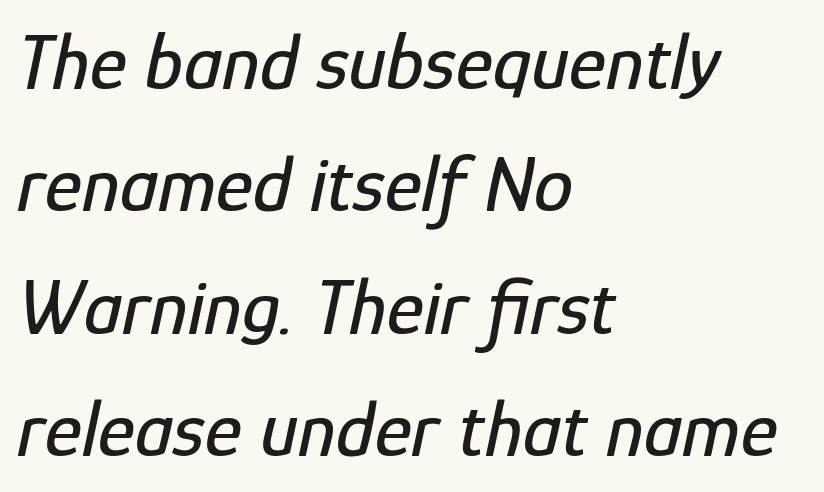
Rendered with sloped, italic letterforms. Character widths vary here, with narrow letters taking less room than wide ones. The paragraph shown leans on its left margin. These lines sit exactly where default settings would place them. The type is set solid horizontally, with unmodified tracking. The space directly below the letters is spotless.
